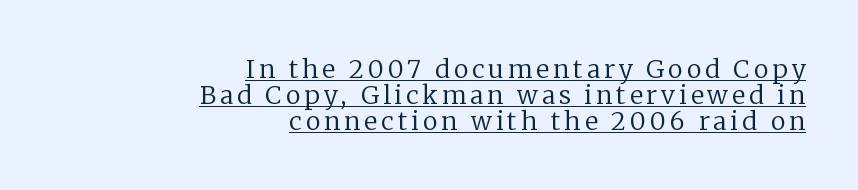
The image shows 25 px text type, upright; set right-aligned, tight line spacing (1.04x), underlined.
